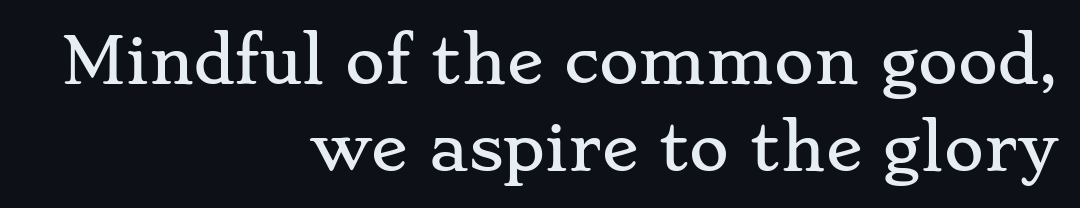
Q: Is the text italic (slanted)? A: No, it is upright.
Q: Is the typeface a serif or a sans-serif typeface? A: Serif.
Q: Is the text underlined? A: No.
Q: How is the paragraph aligned? A: Right-aligned.
Q: Is the spacing between letters normal or unusually wide? A: Normal.
Q: Is the spacing between lines tight, normal or loose? A: Normal.
Q: Width (condensed, normal, or wide)? A: Wide.
Q: Stroke contrast? A: Low.
Q: x-height? A: Small.
Q: Monospaced? A: No.
